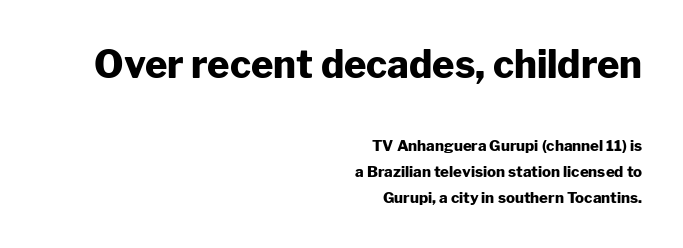
{"serif": "no", "italic": "no", "bold": "yes", "weight": "heavy", "width": "normal", "stroke_contrast": "low", "x_height": "medium", "monospaced": "no", "underline": "no", "align": "right", "line_spacing_ratio": 1.71, "letter_spacing": "normal", "letter_spacing_em": 0.0, "larger_block": "first", "size_ratio": 2.53, "glyph_px": 38}
